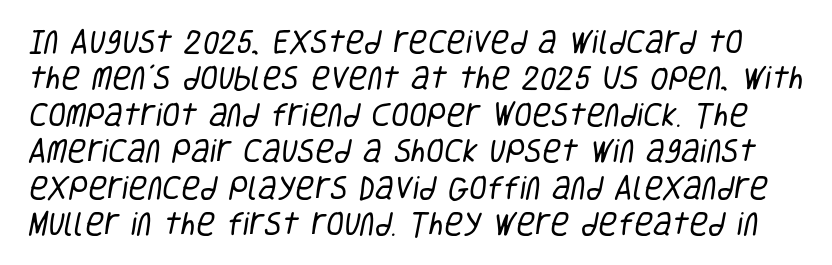
Q: Is the text bold? A: No.
Q: Is the text underlined? A: No.
Q: Is the spacing between letters normal or unusually wide? A: Normal.
Q: Is the spacing between lines tight, normal or loose? A: Normal.
